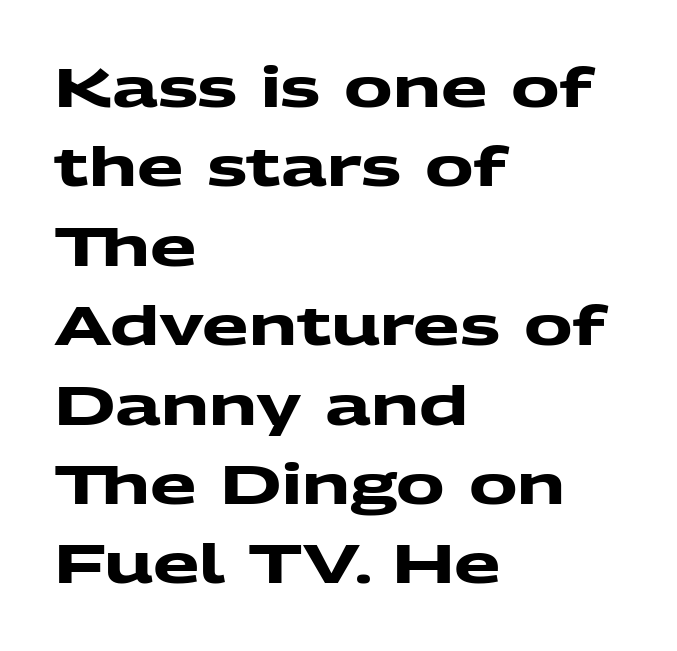
Q: Is the text bold? A: Yes.
Q: Is the typeface a serif or a sans-serif typeface? A: Sans-serif.
Q: Is the text underlined? A: No.
Q: How is the paragraph aligned? A: Left-aligned.
Q: Is the spacing between letters normal or unusually wide? A: Normal.
Q: Is the spacing between lines tight, normal or loose? A: Normal.
Q: Width (condensed, normal, or wide)? A: Wide.
Q: Stroke contrast? A: Medium.
Q: x-height? A: Medium.
Q: Monospaced? A: No.
